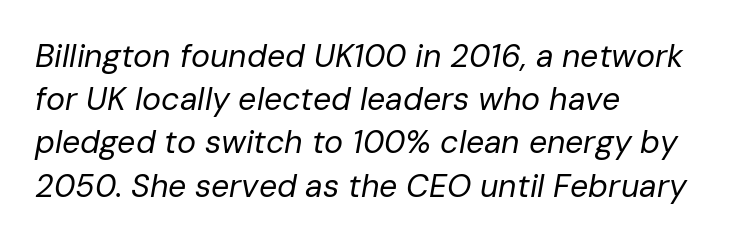
{"italic": "yes", "lean": "right", "slant_degrees": 10, "bold": "no", "weight": "regular", "width": "normal", "stroke_contrast": "low", "x_height": "medium", "monospaced": "no", "underline": "no", "align": "left", "line_spacing": "normal", "line_spacing_ratio": 1.35, "letter_spacing": "normal", "letter_spacing_em": 0.0, "glyph_px": 32}
